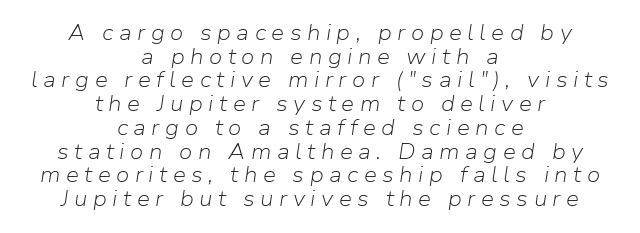
{"italic": "yes", "lean": "right", "slant_degrees": 9, "bold": "no", "underline": "no", "align": "center", "line_spacing": "tight", "line_spacing_ratio": 1.13, "letter_spacing": "wide", "letter_spacing_em": 0.26, "glyph_px": 21}
